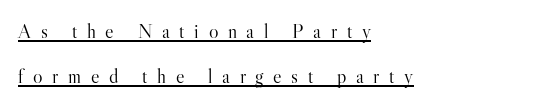
The image shows 20 px text type, upright; set left-aligned, loose line spacing (2.25x), unusually wide letter spacing (+0.48 em), underlined.
